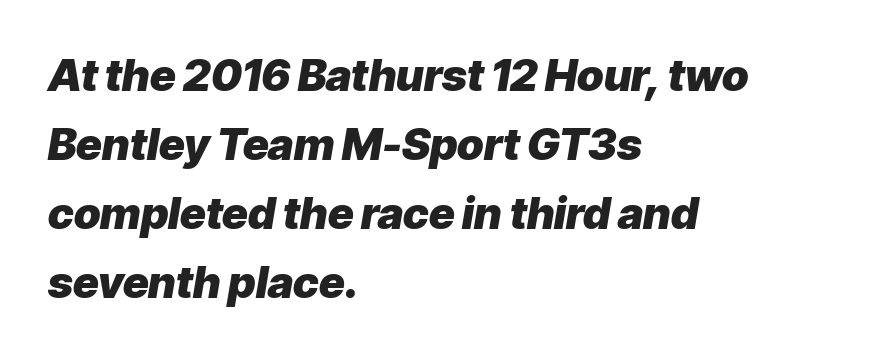
Q: Is the text bold? A: Yes.
Q: Is the text italic (slanted)? A: Yes, it leans right by about 9 degrees.
Q: Is the text underlined? A: No.
Q: How is the paragraph aligned? A: Left-aligned.
Q: Is the spacing between letters normal or unusually wide? A: Normal.
Q: Is the spacing between lines tight, normal or loose? A: Normal.
Q: Width (condensed, normal, or wide)? A: Normal.
Q: Stroke contrast? A: Low.
Q: x-height? A: Medium.
Q: Monospaced? A: No.
